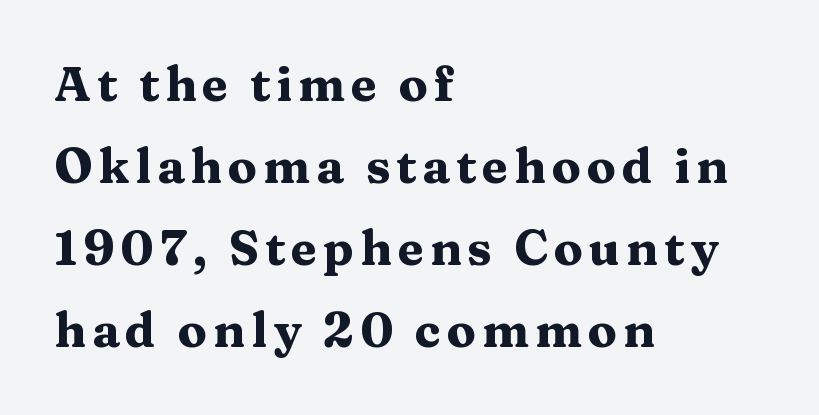
To sum up the face: it has serifs. You can tell it's not italic because the verticals are truly vertical. Look at the stroke-to-counter ratio: heavy, a bold. The specimen omits any rule beneath the text block's lines.
